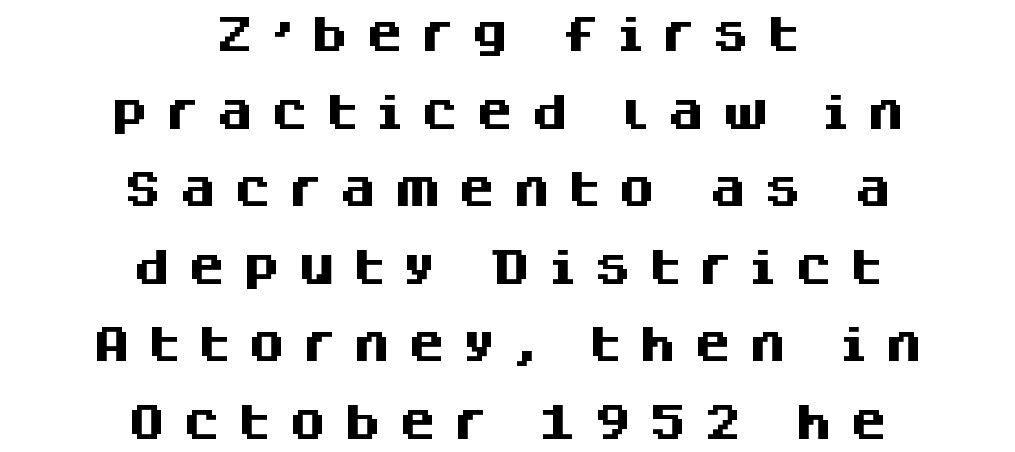
Q: Is the text bold? A: Yes.
Q: Is the text italic (slanted)? A: No, it is upright.
Q: Is the typeface a serif or a sans-serif typeface? A: Sans-serif.
Q: Is the text underlined? A: No.
Q: How is the paragraph aligned? A: Centered.
Q: Is the spacing between letters normal or unusually wide? A: Unusually wide.
Q: Is the spacing between lines tight, normal or loose? A: Loose.
Q: Width (condensed, normal, or wide)? A: Normal.
Q: Stroke contrast? A: Medium.
Q: x-height? A: Large.
Q: Monospaced? A: No.
